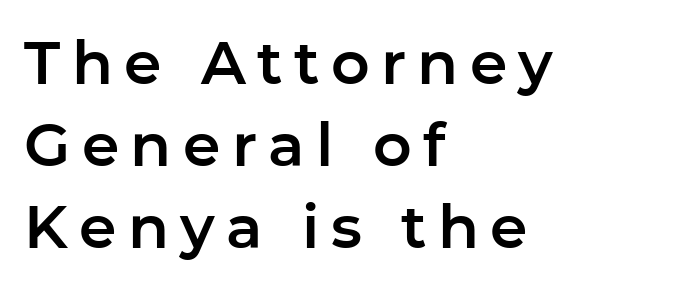
The image shows 60 px sans-serif type, upright; set left-aligned, normal line spacing (1.37x), not underlined; low stroke contrast and a medium x-height.
